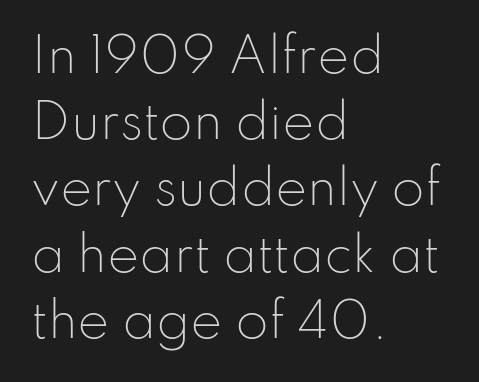
{"serif": "no", "italic": "no", "bold": "no", "weight": "light", "width": "normal", "stroke_contrast": "low", "x_height": "small", "monospaced": "no", "underline": "no", "align": "left", "line_spacing": "normal", "line_spacing_ratio": 1.38, "letter_spacing": "normal", "letter_spacing_em": 0.0, "glyph_px": 48}
